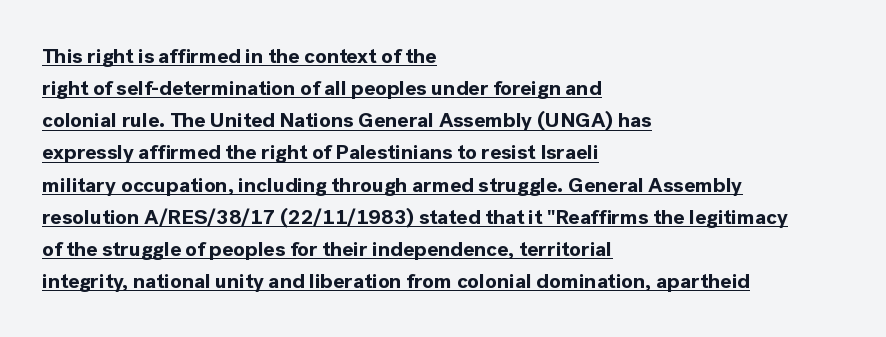
{"italic": "no", "bold": "yes", "underline": "yes", "align": "left", "line_spacing": "normal", "line_spacing_ratio": 1.53, "letter_spacing": "normal", "letter_spacing_em": 0.0, "glyph_px": 21}
